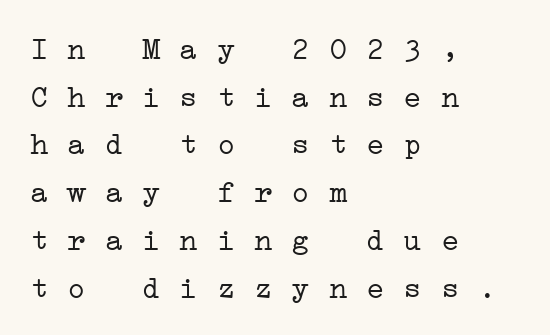
{"serif": "yes", "bold": "no", "weight": "light", "width": "wide", "stroke_contrast": "low", "x_height": "medium", "monospaced": "yes", "underline": "no", "align": "left", "line_spacing": "normal", "line_spacing_ratio": 1.54, "letter_spacing": "normal", "letter_spacing_em": 0.0, "glyph_px": 31}
